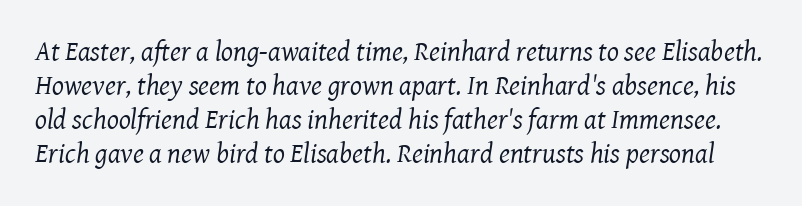
Q: Is the text bold? A: No.
Q: Is the text italic (slanted)? A: Yes, it leans right by about 8 degrees.
Q: Is the typeface a serif or a sans-serif typeface? A: Serif.
Q: Is the text underlined? A: No.
Q: Is the spacing between letters normal or unusually wide? A: Normal.
Q: Width (condensed, normal, or wide)? A: Normal.
Q: Stroke contrast? A: Medium.
Q: x-height? A: Medium.
Q: Monospaced? A: No.
